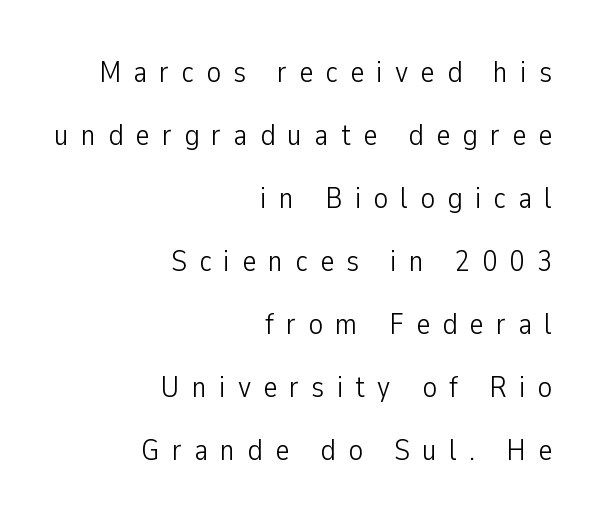
{"serif": "no", "italic": "no", "bold": "no", "weight": "light", "width": "condensed", "stroke_contrast": "low", "x_height": "medium", "monospaced": "no", "underline": "no", "align": "right", "line_spacing": "loose", "line_spacing_ratio": 2.1, "letter_spacing": "wide", "letter_spacing_em": 0.41, "glyph_px": 30}
